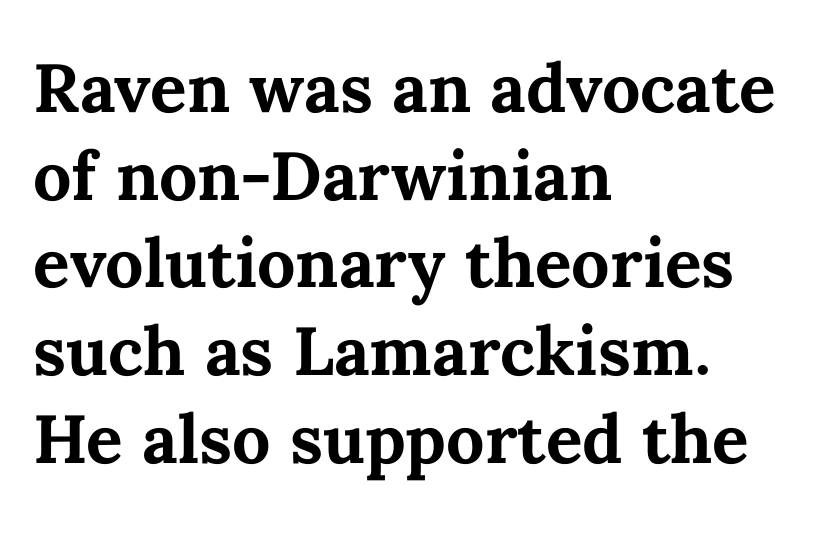
{"italic": "no", "bold": "yes", "weight": "bold", "width": "normal", "stroke_contrast": "medium", "x_height": "medium", "monospaced": "no", "underline": "no", "align": "left", "line_spacing": "normal", "line_spacing_ratio": 1.29, "letter_spacing": "normal", "letter_spacing_em": 0.0, "glyph_px": 68}
